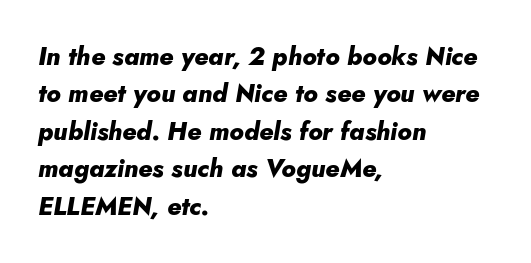
The image shows 25 px bold type, italic (leaning right); set left-aligned, normal line spacing (1.5x), normal letter spacing, not underlined.
